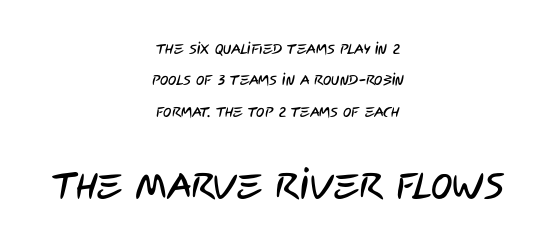
Q: Is the typeface a serif or a sans-serif typeface? A: Sans-serif.
Q: Is the text underlined? A: No.
Q: How is the paragraph aligned? A: Centered.
Q: Is the spacing between letters normal or unusually wide? A: Normal.
Q: Is the spacing between lines tight, normal or loose? A: Loose.
Q: Which block of text is set in a larger size, the first (top) or the second (bottom)? A: The second (bottom) one.
Q: Width (condensed, normal, or wide)? A: Condensed.
Q: Stroke contrast? A: Low.
Q: x-height? A: Large.
Q: Monospaced? A: No.
